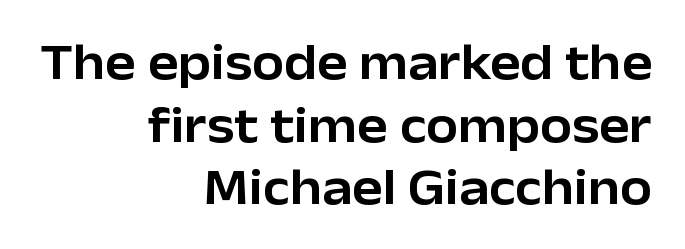
The image shows 51 px sans-serif type, upright; set right-aligned, line spacing 1.23x, normal letter spacing, not underlined; low stroke contrast and a medium x-height.
